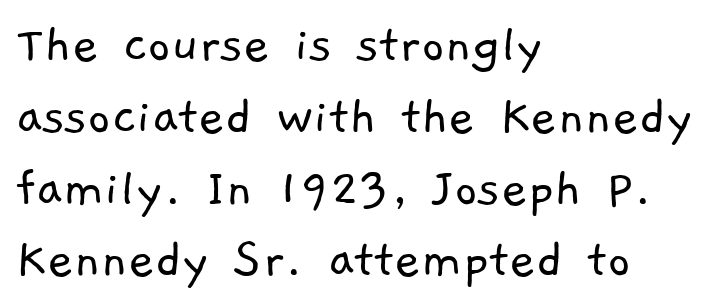
The image shows 57 px light sans-serif type; set left-aligned, normal line spacing (1.26x), normal letter spacing, not underlined; low stroke contrast and a medium x-height.
